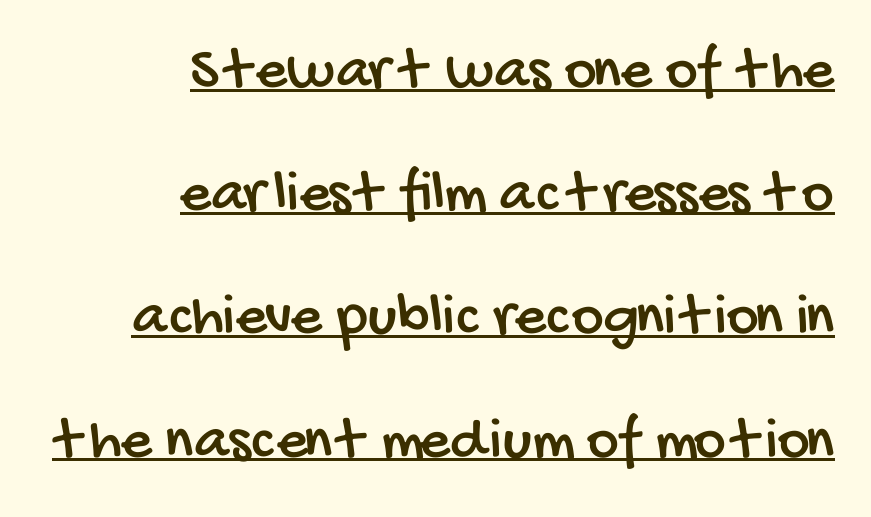
The image shows 61 px condensed sans-serif type; set right-aligned, loose line spacing (2.02x), normal letter spacing, underlined; low stroke contrast and a large x-height.
